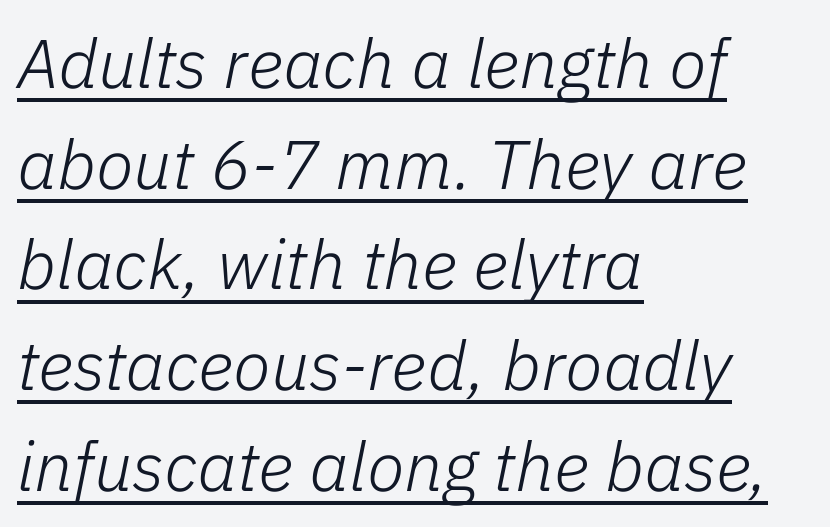
The image shows 69 px light type, italic (leaning right); set left-aligned, normal line spacing (1.46x), normal letter spacing, underlined; low stroke contrast and a medium x-height.
